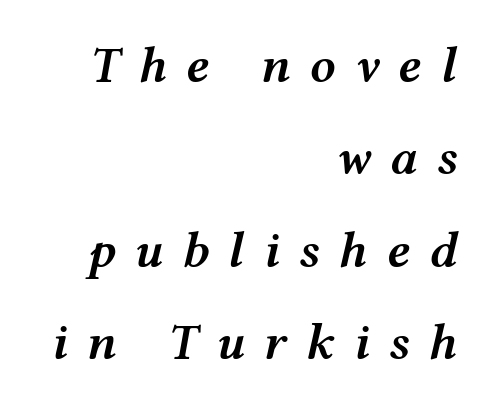
The horizontal fit of the characters is loose and conspicuously gappy. Emphasis by weight is partial: semibold. This sample uses an oblique cut, with every glyph tilted off the vertical. Each line ends at the same right margin while the left side varies.
